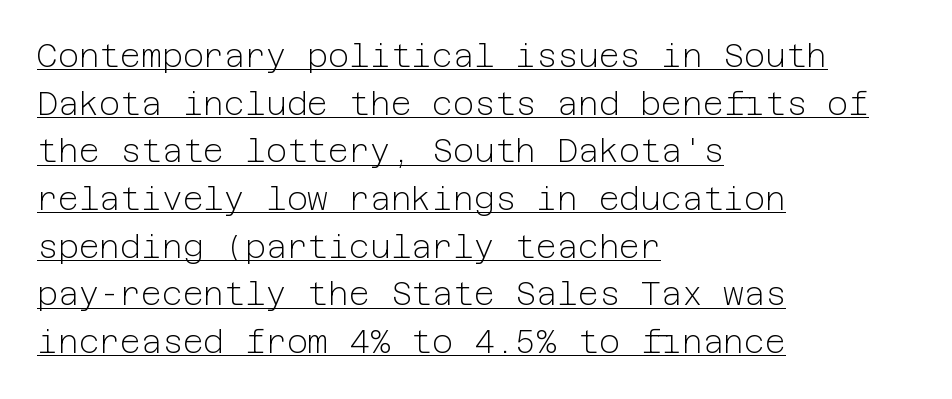
{"serif": "no", "italic": "no", "bold": "no", "weight": "light", "width": "normal", "stroke_contrast": "low", "x_height": "medium", "underline": "yes", "align": "left", "line_spacing": "normal", "line_spacing_ratio": 1.49, "letter_spacing": "normal", "letter_spacing_em": 0.0, "glyph_px": 32}
